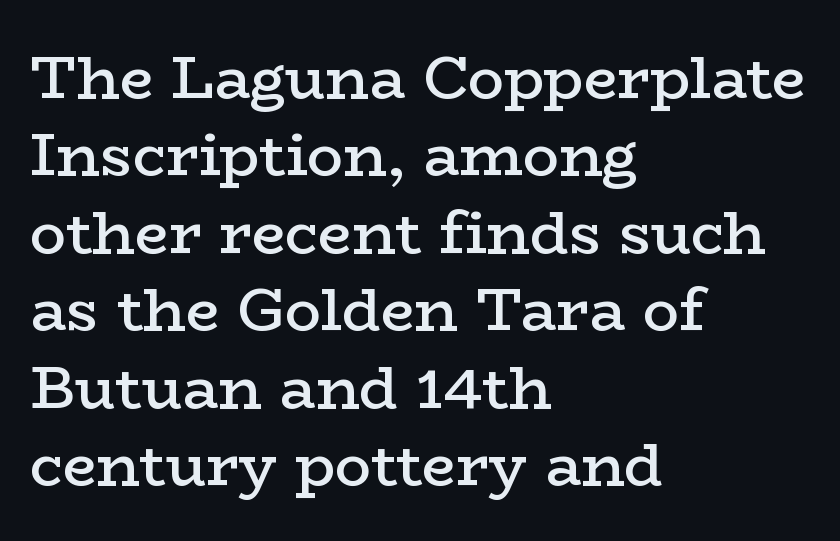
Short note: letters normally spaced. Quick note: not italic, upright. Do the characters align in a grid? No, the font is proportional. Any mark beneath the type? The region is blank. The typeface chosen for these lines features serifs.
